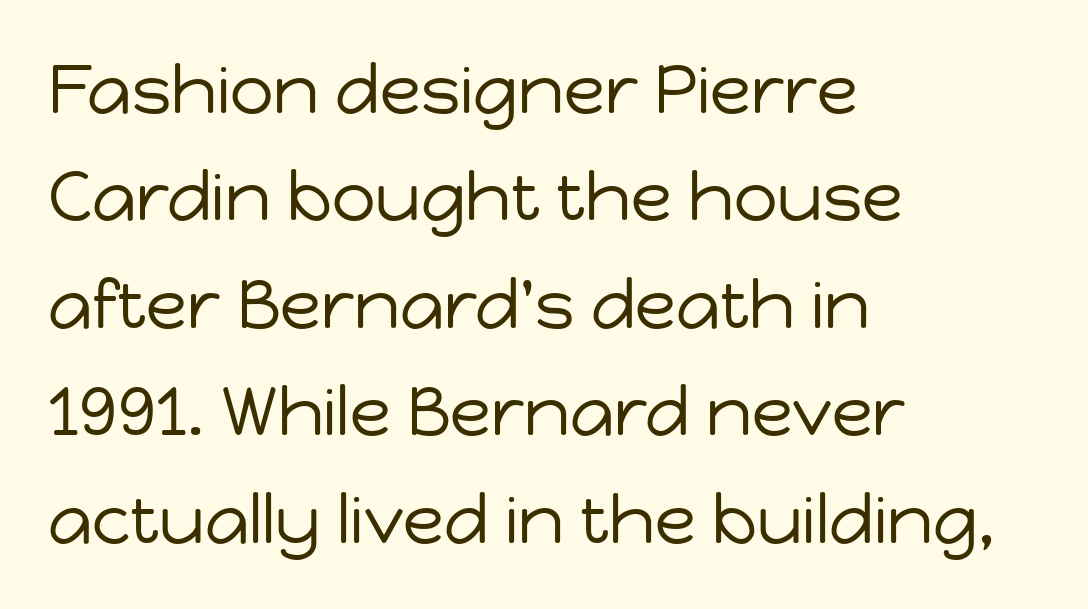
Nothing heavy about these letters — not bold at all. You could not count columns in this text — the font is proportionally spaced. The gaps between neighbouring characters are ordinary and unremarkable. All the whitespace from short lines collects on the right. The lettering holds an erect, upright posture throughout.
